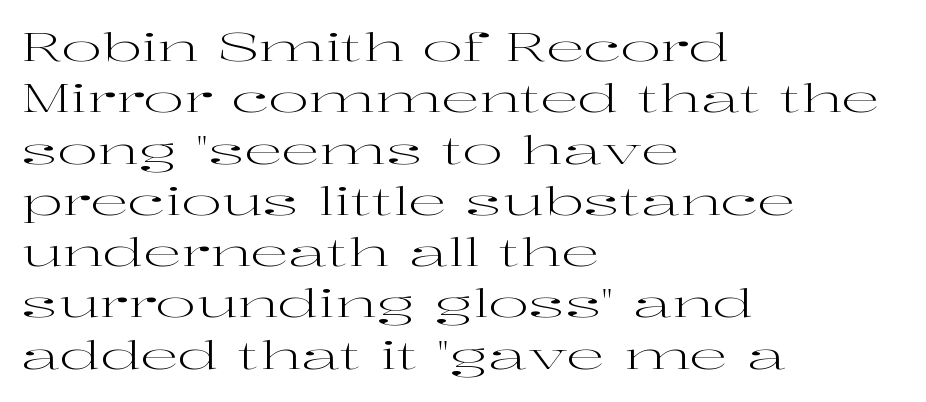
{"serif": "yes", "italic": "no", "bold": "no", "weight": "regular", "width": "wide", "stroke_contrast": "high", "x_height": "medium", "monospaced": "no", "underline": "no", "align": "left", "line_spacing": "normal", "line_spacing_ratio": 1.35, "letter_spacing": "normal", "letter_spacing_em": 0.0, "glyph_px": 38}
